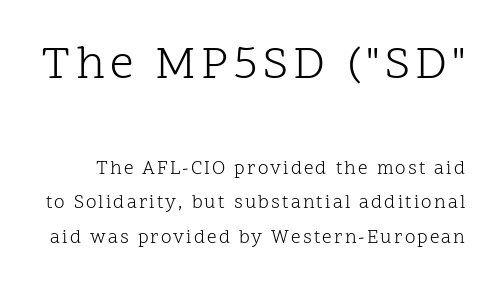
Weight: not bold — regular or lighter. Underline: absent. Here the first block reads like a headline and the second like body copy. Do the characters align in a grid? No, the font is proportional. Yep, those are serifs on the letters. The letters stand straight up with perfectly vertical stems.
